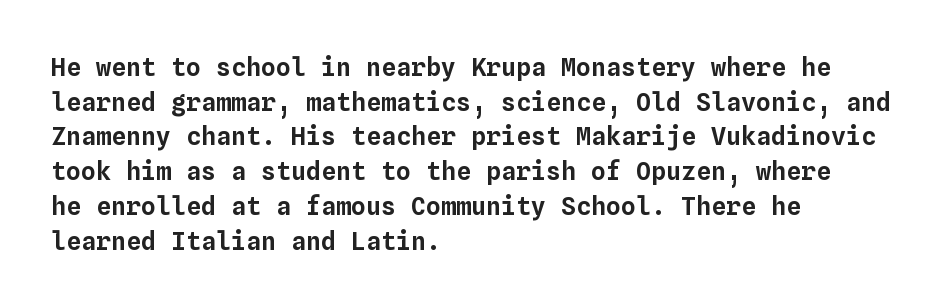
{"italic": "no", "underline": "no", "align": "left", "line_spacing": "normal", "line_spacing_ratio": 1.39, "letter_spacing": "normal", "letter_spacing_em": 0.0, "glyph_px": 25}
